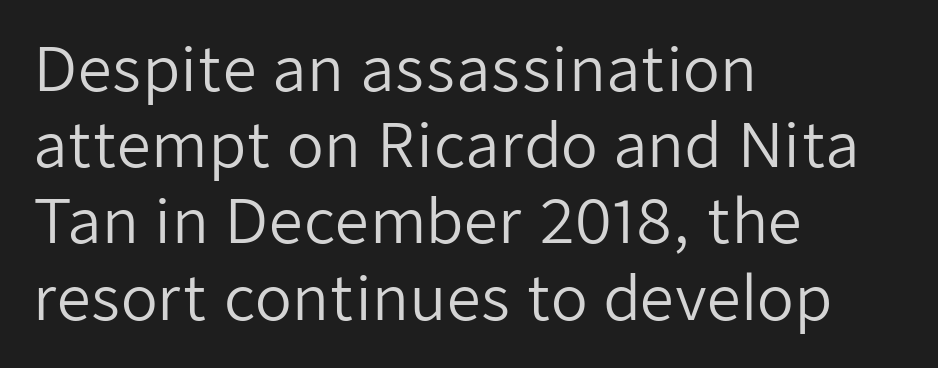
The typesetting does not lean heavy: it is not bold. The type family on display is of the sans-serif kind. The rendering keeps characters at their native spacing. Teacher's note: observe the even left margin — that is flush-left alignment.
